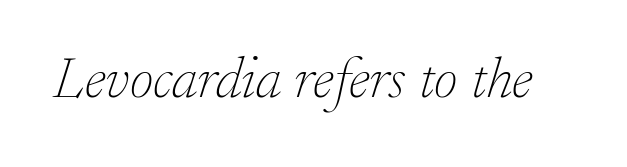
Q: Is the text bold? A: No.
Q: Is the text italic (slanted)? A: Yes, it leans right by about 17 degrees.
Q: Is the typeface a serif or a sans-serif typeface? A: Serif.
Q: Is the text underlined? A: No.
Q: Is the spacing between letters normal or unusually wide? A: Normal.
Q: Width (condensed, normal, or wide)? A: Normal.
Q: Stroke contrast? A: Low.
Q: x-height? A: Small.
Q: Monospaced? A: No.
